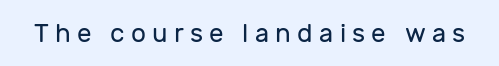
The image shows 26 px text type, upright; set unusually wide letter spacing (+0.24 em), not underlined.
